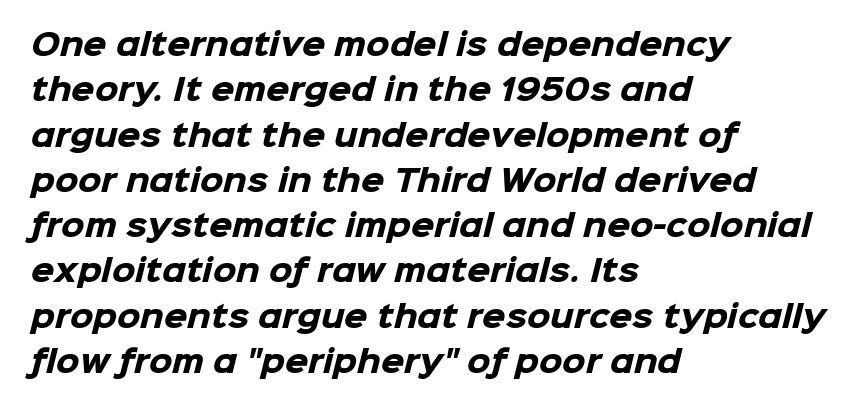
Q: Is the text bold? A: Yes.
Q: Is the typeface a serif or a sans-serif typeface? A: Sans-serif.
Q: Is the text underlined? A: No.
Q: How is the paragraph aligned? A: Left-aligned.
Q: Is the spacing between letters normal or unusually wide? A: Normal.
Q: Is the spacing between lines tight, normal or loose? A: Normal.
Q: Width (condensed, normal, or wide)? A: Normal.
Q: Stroke contrast? A: Low.
Q: x-height? A: Medium.
Q: Monospaced? A: No.
